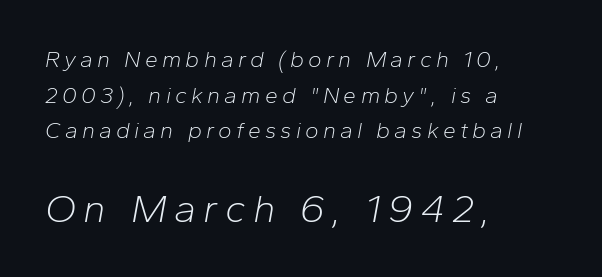
Line starts are locked; line ends wander. Plain, unruled lines of type. Small over large — that's the arrangement of the two blocks here. Is there much room between lines? A standard amount, neither cramped nor airy. The passage shown is typed in a proportional face where columns would drift.
